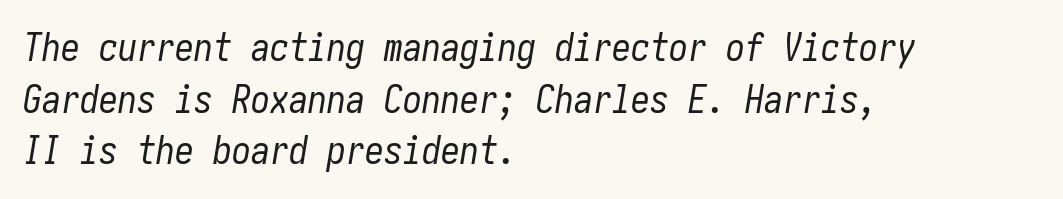
{"italic": "yes", "lean": "right", "slant_degrees": 10, "bold": "no", "weight": "regular", "width": "condensed", "stroke_contrast": "low", "x_height": "medium", "underline": "no", "align": "left", "line_spacing": "normal", "line_spacing_ratio": 1.36, "letter_spacing": "normal", "letter_spacing_em": 0.0, "glyph_px": 38}
